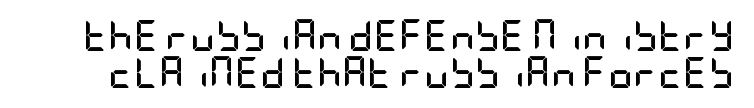
{"serif": "no", "italic": "no", "bold": "yes", "weight": "semibold", "width": "condensed", "stroke_contrast": "low", "x_height": "large", "underline": "no", "line_spacing_ratio": 1.19, "letter_spacing": "normal", "letter_spacing_em": 0.0, "glyph_px": 31}
